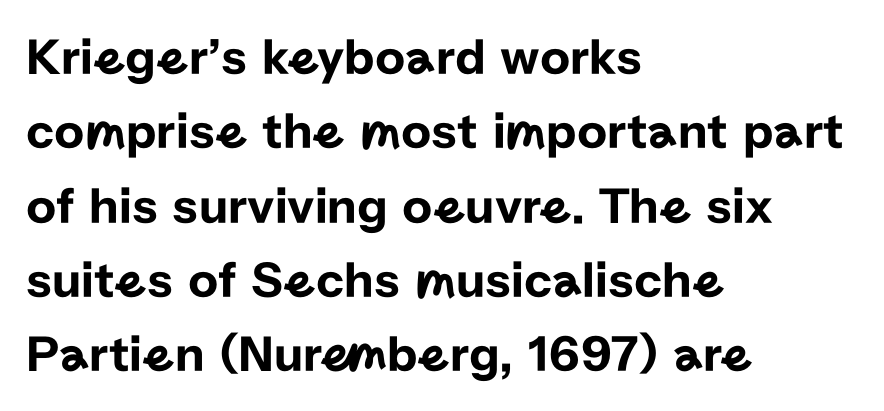
The image shows 52 px sans-serif type, upright; set left-aligned, normal line spacing (1.43x), normal letter spacing, not underlined; low stroke contrast and a medium x-height.
